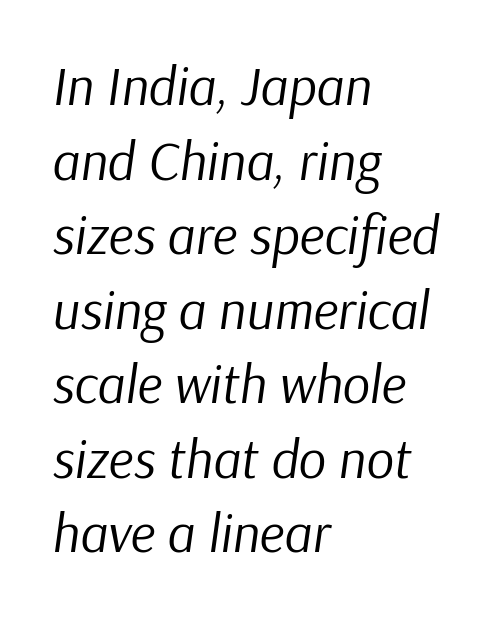
The image shows 54 px regular-weight type, italic (leaning right); set left-aligned, normal line spacing (1.38x), normal letter spacing, not underlined; low stroke contrast and a medium x-height.
